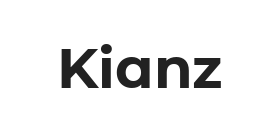
Q: Is the text bold? A: Yes.
Q: Is the text italic (slanted)? A: No, it is upright.
Q: Is the typeface a serif or a sans-serif typeface? A: Sans-serif.
Q: Is the text underlined? A: No.
Q: Is the spacing between letters normal or unusually wide? A: Normal.
Q: Width (condensed, normal, or wide)? A: Normal.
Q: Stroke contrast? A: Low.
Q: x-height? A: Medium.
Q: Monospaced? A: No.
